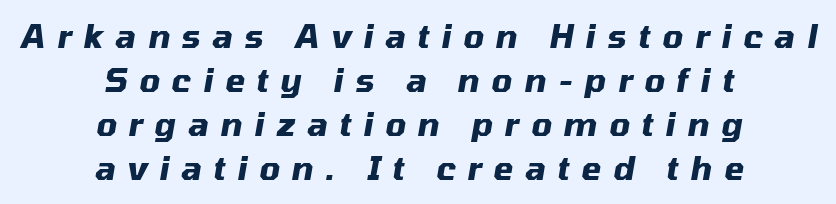
The font's italic variant was chosen for this text. Leftover space on each line is divided equally before and after the words. In terms of leading, this rendering sits right in the middle. A full-strength bold gives these letters their thick strokes.
